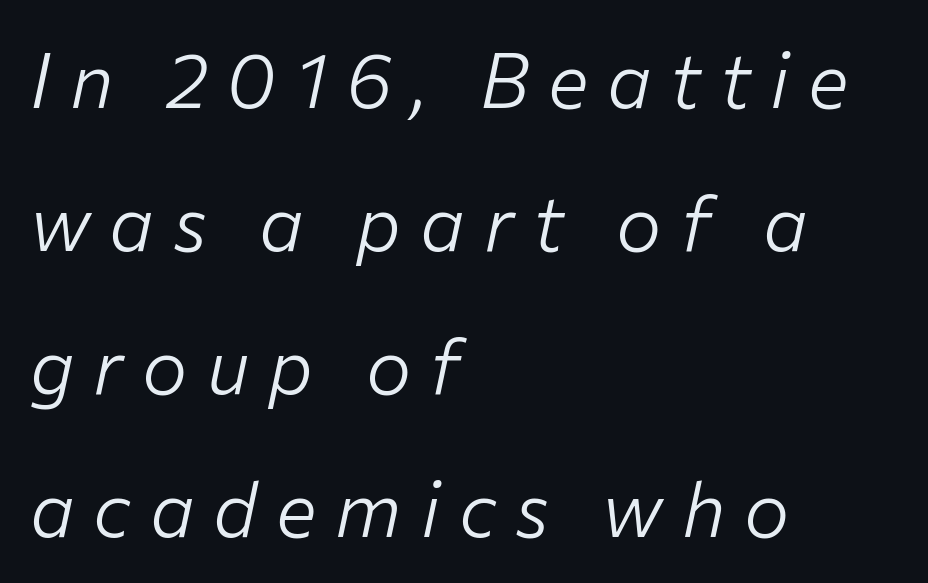
Honestly, there is no underline to notice here at all. Notice how the passage keeps a crisp vertical edge on the left only. The specimen reads as italic at a glance. No heavy texture on the line: the type isn't bold. Substantial extra tracking has been applied to these lines. The passage shown is typed in a proportional face where columns would drift.
